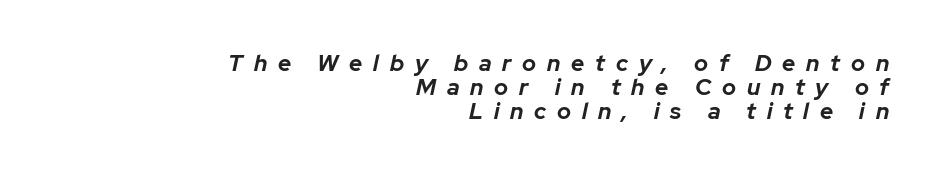
Q: Is the text bold? A: Yes.
Q: Is the text italic (slanted)? A: Yes, it leans right by about 12 degrees.
Q: Is the text underlined? A: No.
Q: How is the paragraph aligned? A: Right-aligned.
Q: Is the spacing between letters normal or unusually wide? A: Unusually wide.
Q: Is the spacing between lines tight, normal or loose? A: Tight.
